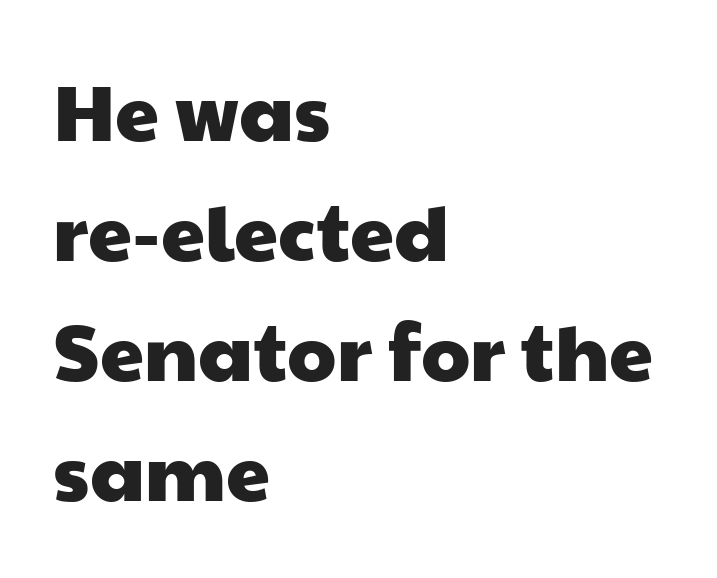
Q: Is the typeface a serif or a sans-serif typeface? A: Sans-serif.
Q: Is the text underlined? A: No.
Q: How is the paragraph aligned? A: Left-aligned.
Q: Is the spacing between letters normal or unusually wide? A: Normal.
Q: Is the spacing between lines tight, normal or loose? A: Normal.
Q: Width (condensed, normal, or wide)? A: Wide.
Q: Stroke contrast? A: Low.
Q: x-height? A: Medium.
Q: Monospaced? A: No.
